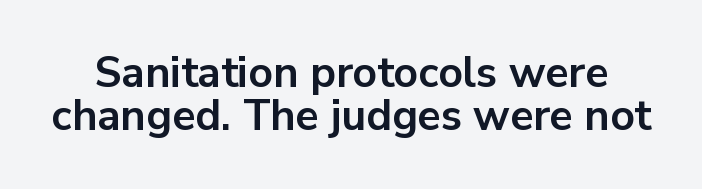
The letters sit at their default tracking, neither squeezed nor spread. The font family rendered here belongs to the sans-serif group. Honestly, the rows look squashed on top of each other. Every character sits straight up, as roman type does. Each glyph is drawn with heavy, bold strokes. The letters advance in unequal steps, a hallmark of proportional type.
